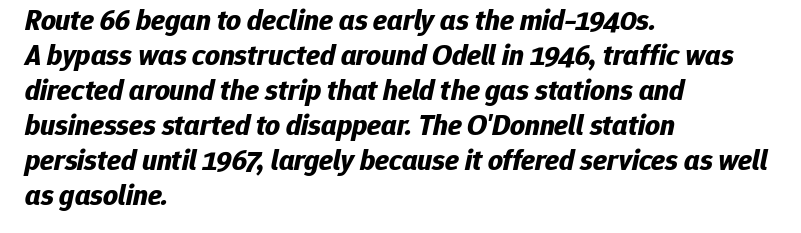
Q: Is the text bold? A: Yes.
Q: Is the text italic (slanted)? A: Yes, it leans right by about 12 degrees.
Q: Is the text underlined? A: No.
Q: How is the paragraph aligned? A: Left-aligned.
Q: Is the spacing between letters normal or unusually wide? A: Normal.
Q: Width (condensed, normal, or wide)? A: Normal.
Q: Stroke contrast? A: Low.
Q: x-height? A: Medium.
Q: Monospaced? A: No.
